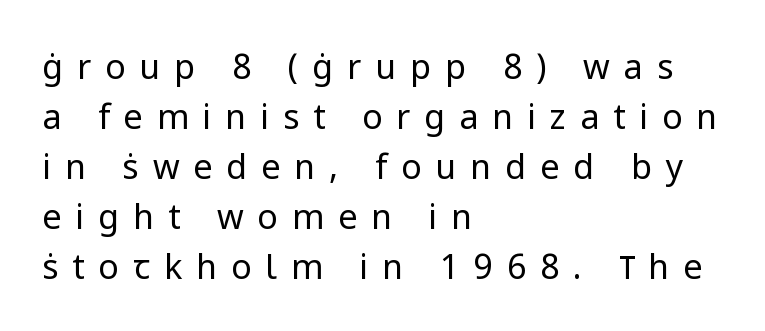
Q: Is the text bold? A: No.
Q: Is the text italic (slanted)? A: No, it is upright.
Q: Is the typeface a serif or a sans-serif typeface? A: Sans-serif.
Q: Is the text underlined? A: No.
Q: How is the paragraph aligned? A: Left-aligned.
Q: Is the spacing between letters normal or unusually wide? A: Unusually wide.
Q: Is the spacing between lines tight, normal or loose? A: Normal.
Q: Width (condensed, normal, or wide)? A: Normal.
Q: Stroke contrast? A: Low.
Q: x-height? A: Medium.
Q: Monospaced? A: No.
